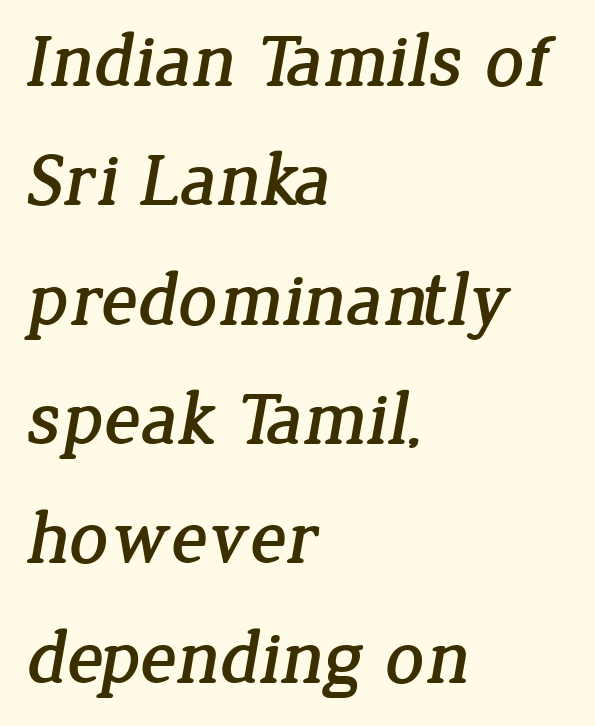
Q: Is the typeface a serif or a sans-serif typeface? A: Serif.
Q: Is the text underlined? A: No.
Q: How is the paragraph aligned? A: Left-aligned.
Q: Is the spacing between letters normal or unusually wide? A: Normal.
Q: Is the spacing between lines tight, normal or loose? A: Normal.
Q: Width (condensed, normal, or wide)? A: Normal.
Q: Stroke contrast? A: Low.
Q: x-height? A: Medium.
Q: Monospaced? A: No.
